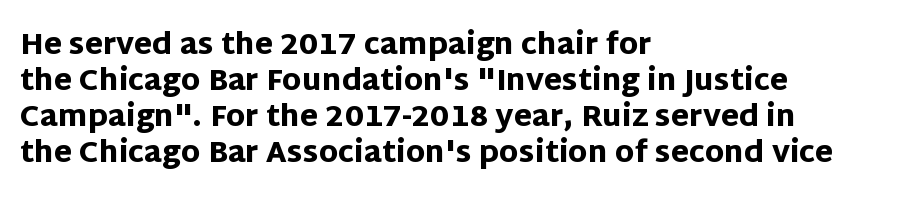
The image shows 29 px heavy sans-serif type, upright; set left-aligned, line spacing 1.24x, normal letter spacing, not underlined; low stroke contrast and a large x-height.
